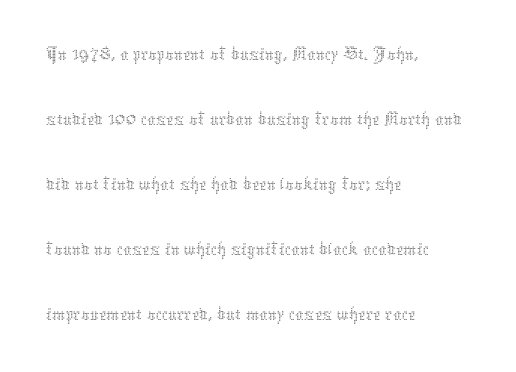
{"italic": "no", "bold": "no", "weight": "thin", "width": "normal", "stroke_contrast": "medium", "x_height": "medium", "monospaced": "no", "underline": "no", "align": "left", "line_spacing": "normal", "line_spacing_ratio": 1.55, "letter_spacing": "normal", "letter_spacing_em": 0.0, "glyph_px": 42}
